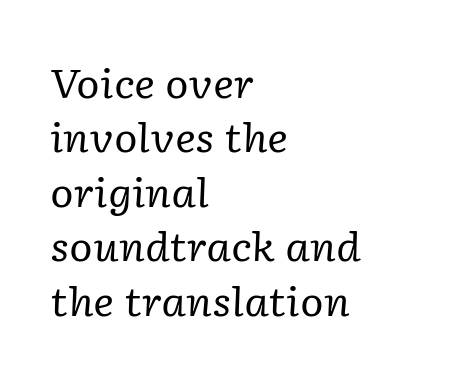
The image shows 40 px regular-weight serif type, italic (leaning right); set left-aligned, normal line spacing (1.36x), normal letter spacing, not underlined; low stroke contrast and a medium x-height.
